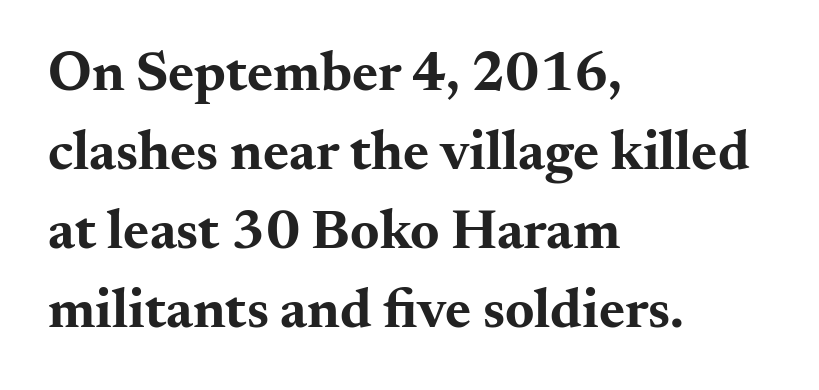
{"serif": "yes", "italic": "no", "bold": "yes", "weight": "bold", "width": "wide", "stroke_contrast": "medium", "x_height": "small", "monospaced": "no", "underline": "no", "align": "left", "line_spacing": "normal", "line_spacing_ratio": 1.41, "letter_spacing": "normal", "letter_spacing_em": 0.0, "glyph_px": 56}
